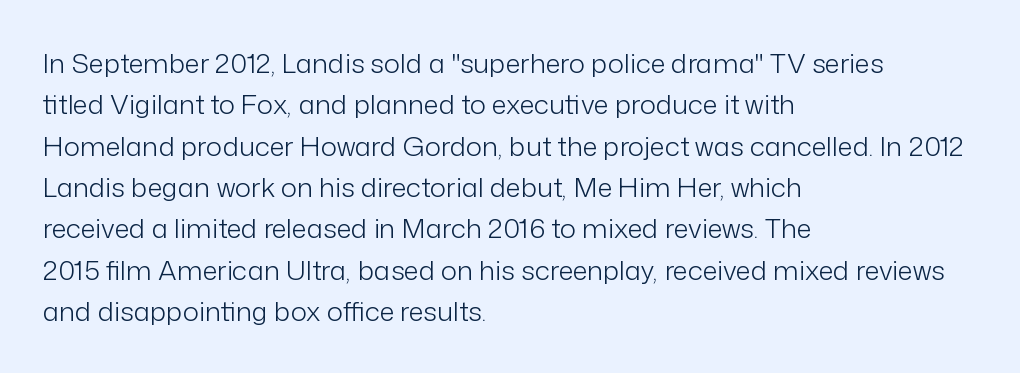
In terms of leading, this rendering sits right in the middle. The lettering stays uniformly vertical, giving the passage a roman look. Decoration check: the copy has no underline. The passage shown is not bold in any degree. How are the letters spaced? Ordinarily, with no added tracking.
